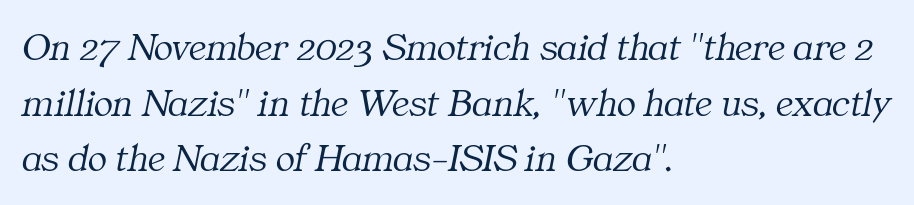
{"serif": "yes", "italic": "yes", "lean": "right", "slant_degrees": 11, "bold": "no", "weight": "light", "width": "normal", "stroke_contrast": "medium", "x_height": "medium", "monospaced": "no", "underline": "no", "align": "left", "line_spacing": "normal", "line_spacing_ratio": 1.39, "letter_spacing": "normal", "letter_spacing_em": 0.0, "glyph_px": 40}
